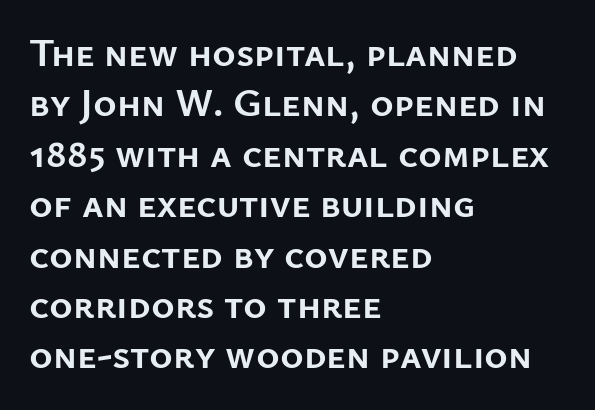
The image shows 40 px semibold sans-serif type, upright; set left-aligned, normal line spacing (1.26x), normal letter spacing, not underlined; low stroke contrast and a medium x-height.
